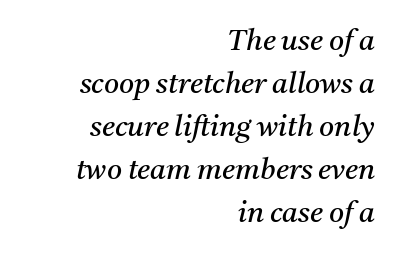
Q: Is the text bold? A: No.
Q: Is the text italic (slanted)? A: Yes, it leans right by about 11 degrees.
Q: Is the typeface a serif or a sans-serif typeface? A: Serif.
Q: Is the text underlined? A: No.
Q: How is the paragraph aligned? A: Right-aligned.
Q: Is the spacing between letters normal or unusually wide? A: Normal.
Q: Is the spacing between lines tight, normal or loose? A: Normal.
Q: Width (condensed, normal, or wide)? A: Normal.
Q: Stroke contrast? A: Medium.
Q: x-height? A: Medium.
Q: Monospaced? A: No.
